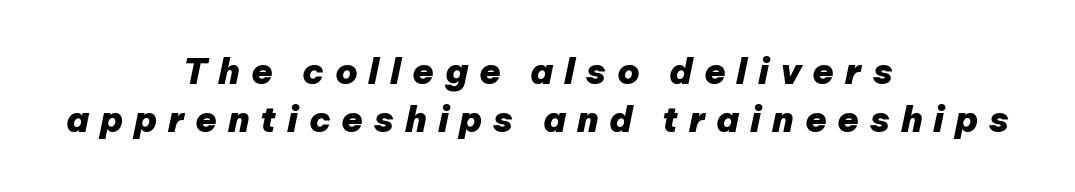
Q: Is the text bold? A: Yes.
Q: Is the text italic (slanted)? A: Yes, it leans right by about 12 degrees.
Q: Is the text underlined? A: No.
Q: How is the paragraph aligned? A: Centered.
Q: Is the spacing between letters normal or unusually wide? A: Unusually wide.
Q: Is the spacing between lines tight, normal or loose? A: Normal.
Q: Width (condensed, normal, or wide)? A: Normal.
Q: Stroke contrast? A: Low.
Q: x-height? A: Medium.
Q: Monospaced? A: No.
